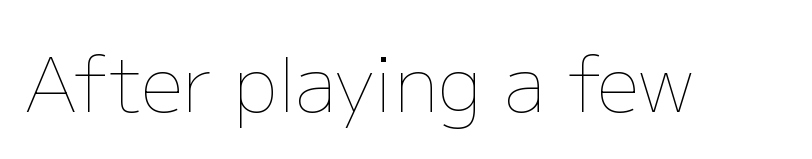
{"italic": "no", "bold": "no", "weight": "thin", "width": "normal", "stroke_contrast": "low", "x_height": "medium", "monospaced": "no", "underline": "no", "letter_spacing": "normal", "letter_spacing_em": 0.0, "glyph_px": 75}
